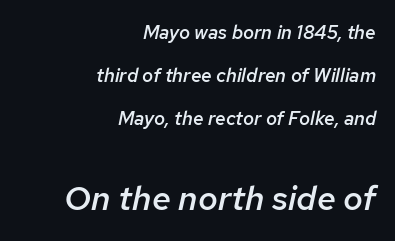
{"italic": "yes", "lean": "right", "slant_degrees": 12, "bold": "semi", "weight": "semibold", "width": "normal", "stroke_contrast": "low", "x_height": "medium", "monospaced": "no", "underline": "no", "align": "right", "line_spacing": "loose", "line_spacing_ratio": 2.26, "letter_spacing": "normal", "letter_spacing_em": 0.0, "larger_block": "second", "size_ratio": 1.79, "glyph_px": 34}
